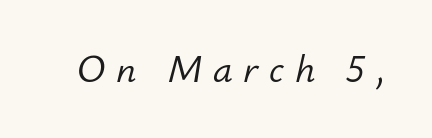
Q: Is the text bold? A: No.
Q: Is the text italic (slanted)? A: Yes, it leans right by about 12 degrees.
Q: Is the text underlined? A: No.
Q: Is the spacing between letters normal or unusually wide? A: Unusually wide.
Q: Width (condensed, normal, or wide)? A: Normal.
Q: Stroke contrast? A: Low.
Q: x-height? A: Small.
Q: Monospaced? A: No.
